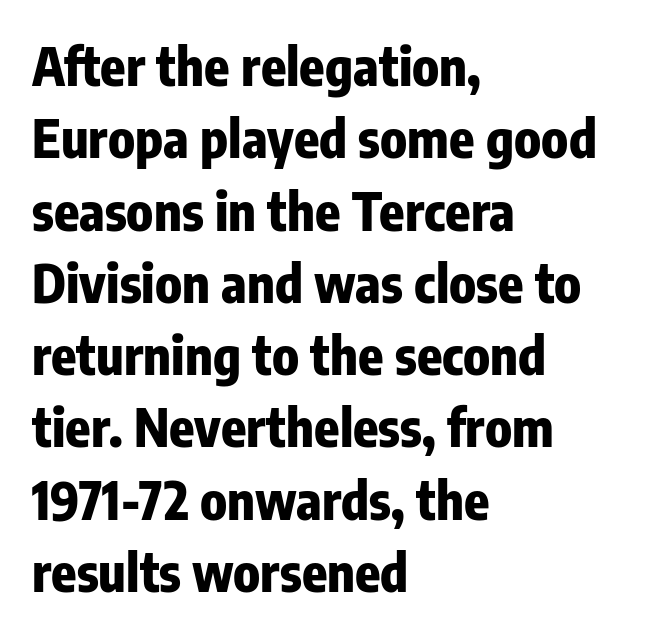
Between one letter and the next there's only the usual sliver of space. Notice how the stems are strictly vertical — no italics here. Successive baselines arrive at the customary interval. You'd pick this weight for a headline — it's a proper bold. Letters rest on an invisible, unmarked baseline. Line starts are locked; line ends wander.
